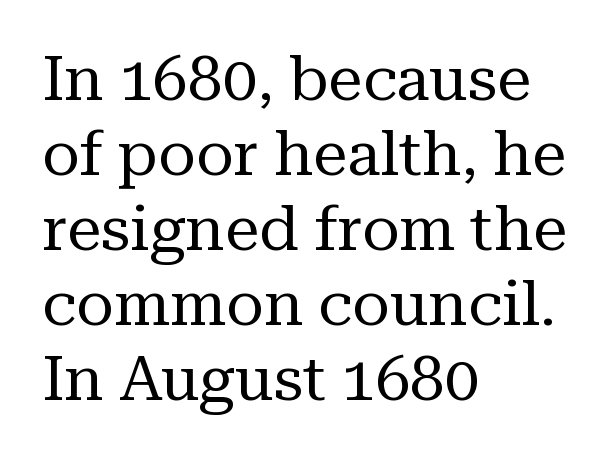
{"serif": "yes", "italic": "no", "bold": "no", "weight": "regular", "width": "normal", "stroke_contrast": "medium", "x_height": "medium", "monospaced": "no", "underline": "no", "align": "left", "line_spacing_ratio": 1.21, "letter_spacing": "normal", "letter_spacing_em": 0.0, "glyph_px": 62}
